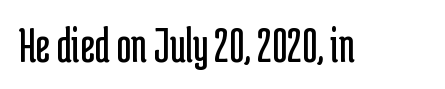
The lettering stays uniformly vertical, giving the passage a roman look. A clean baseline with only descenders dipping below it. Here the designer chose a conventional face with non-uniform glyph widths. I'd call this a sans setting — the letters go barefoot.
